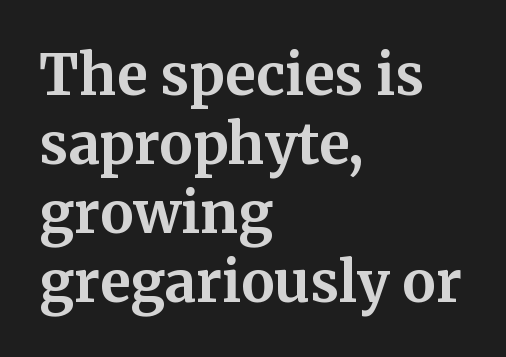
{"serif": "yes", "italic": "no", "bold": "yes", "weight": "bold", "width": "normal", "stroke_contrast": "medium", "x_height": "medium", "monospaced": "no", "underline": "no", "align": "left", "line_spacing_ratio": 1.23, "letter_spacing": "normal", "letter_spacing_em": 0.0, "glyph_px": 56}
